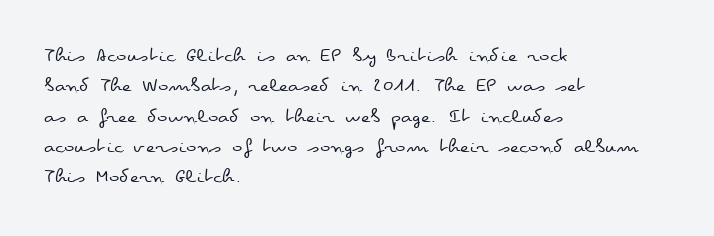
Q: Is the text bold? A: No.
Q: Is the text italic (slanted)? A: No, it is upright.
Q: Is the text underlined? A: No.
Q: How is the paragraph aligned? A: Left-aligned.
Q: Is the spacing between letters normal or unusually wide? A: Normal.
Q: Is the spacing between lines tight, normal or loose? A: Normal.
